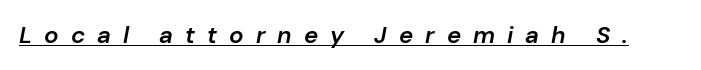
Q: Is the text bold? A: Semi-bold.
Q: Is the text italic (slanted)? A: Yes, it leans right by about 10 degrees.
Q: Is the text underlined? A: Yes.
Q: Is the spacing between letters normal or unusually wide? A: Unusually wide.
